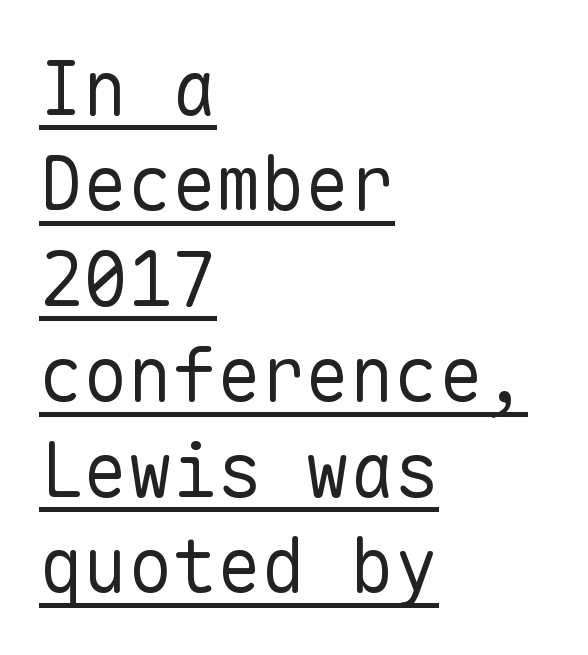
{"serif": "no", "italic": "no", "bold": "no", "weight": "regular", "width": "normal", "stroke_contrast": "low", "x_height": "medium", "monospaced": "yes", "underline": "yes", "align": "left", "line_spacing": "normal", "line_spacing_ratio": 1.29, "letter_spacing": "normal", "letter_spacing_em": 0.0, "glyph_px": 74}
